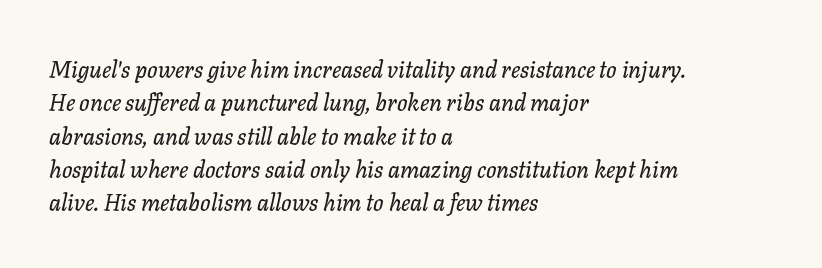
Q: Is the text italic (slanted)? A: Yes, it leans right by about 11 degrees.
Q: Is the text underlined? A: No.
Q: How is the paragraph aligned? A: Left-aligned.
Q: Is the spacing between letters normal or unusually wide? A: Normal.
Q: Is the spacing between lines tight, normal or loose? A: Normal.
